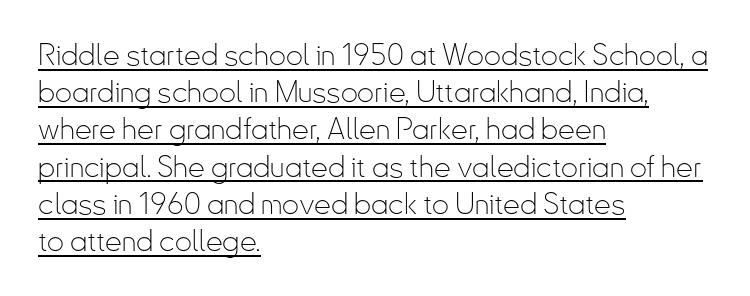
{"serif": "no", "italic": "no", "bold": "no", "weight": "thin", "width": "condensed", "stroke_contrast": "low", "x_height": "small", "monospaced": "no", "underline": "yes", "align": "left", "line_spacing_ratio": 1.24, "letter_spacing": "normal", "letter_spacing_em": 0.0, "glyph_px": 30}
